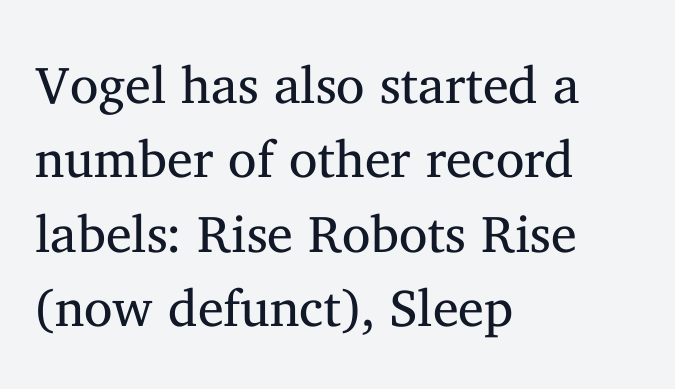
Reading down the block, your eye returns to a fixed left position each line. Baseline-to-baseline distance is the conventional proportion of letter height. Tracking here is standard; glyphs follow each other at the usual distance. Does the lettering tilt? It doesn't — this is upright. The face used here is proportionally spaced, like ordinary book or web type. Words float on clear page, feet unadorned.
